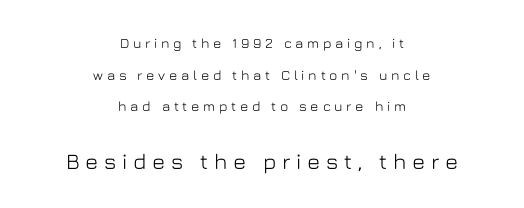
{"italic": "no", "underline": "no", "align": "center", "line_spacing": "loose", "line_spacing_ratio": 2.26, "letter_spacing": "wide", "letter_spacing_em": 0.26, "larger_block": "second", "size_ratio": 1.57, "glyph_px": 22}
